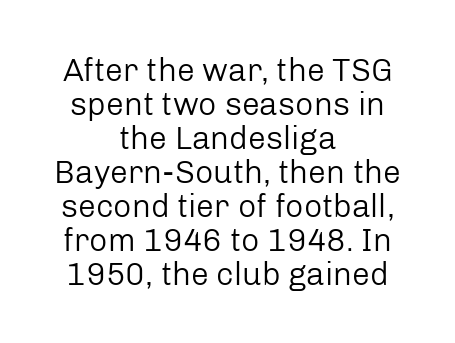
Q: Is the text bold? A: No.
Q: Is the text italic (slanted)? A: No, it is upright.
Q: Is the typeface a serif or a sans-serif typeface? A: Sans-serif.
Q: Is the text underlined? A: No.
Q: How is the paragraph aligned? A: Centered.
Q: Is the spacing between letters normal or unusually wide? A: Normal.
Q: Is the spacing between lines tight, normal or loose? A: Tight.
Q: Width (condensed, normal, or wide)? A: Normal.
Q: Stroke contrast? A: Low.
Q: x-height? A: Medium.
Q: Monospaced? A: No.
